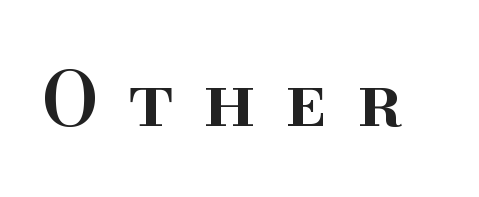
Q: Is the text bold? A: Semi-bold.
Q: Is the text italic (slanted)? A: No, it is upright.
Q: Is the typeface a serif or a sans-serif typeface? A: Serif.
Q: Is the text underlined? A: No.
Q: Is the spacing between letters normal or unusually wide? A: Unusually wide.
Q: Width (condensed, normal, or wide)? A: Normal.
Q: Stroke contrast? A: High.
Q: x-height? A: Small.
Q: Monospaced? A: No.
